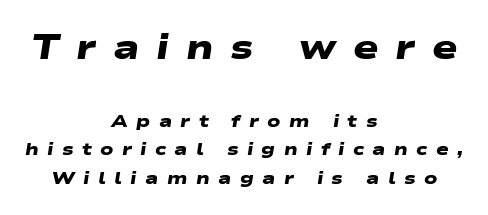
Q: Is the text bold? A: Yes.
Q: Is the typeface a serif or a sans-serif typeface? A: Sans-serif.
Q: Is the text underlined? A: No.
Q: How is the paragraph aligned? A: Centered.
Q: Is the spacing between letters normal or unusually wide? A: Unusually wide.
Q: Is the spacing between lines tight, normal or loose? A: Normal.
Q: Which block of text is set in a larger size, the first (top) or the second (bottom)? A: The first (top) one.
Q: Width (condensed, normal, or wide)? A: Wide.
Q: Stroke contrast? A: Low.
Q: x-height? A: Medium.
Q: Monospaced? A: No.
